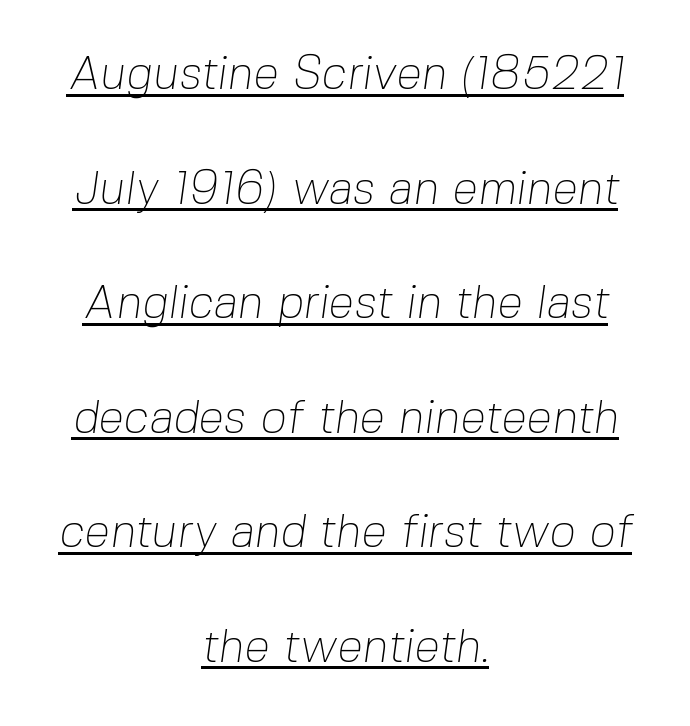
These lines keep a tight, regular rhythm from letter to letter. Heaviness? Minimal to ordinary, like unemphasized prose. Horizontally, the lines are justified to the midpoint only. Glance below the letters and you will spot a drawn line.
